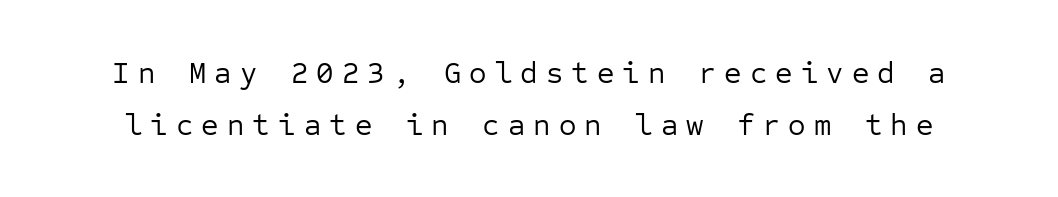
The image shows 30 px regular-weight sans-serif type, upright, monospaced; set line spacing 1.72x, unusually wide letter spacing (+0.27 em), not underlined; low stroke contrast and a medium x-height.
